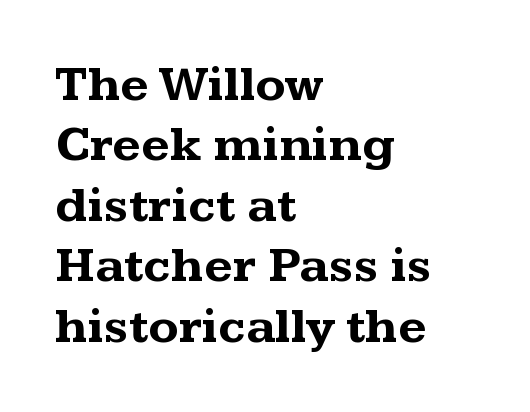
Q: Is the text bold? A: Yes.
Q: Is the text italic (slanted)? A: No, it is upright.
Q: Is the typeface a serif or a sans-serif typeface? A: Serif.
Q: Is the text underlined? A: No.
Q: How is the paragraph aligned? A: Left-aligned.
Q: Is the spacing between letters normal or unusually wide? A: Normal.
Q: Width (condensed, normal, or wide)? A: Wide.
Q: Stroke contrast? A: Medium.
Q: x-height? A: Medium.
Q: Monospaced? A: No.
